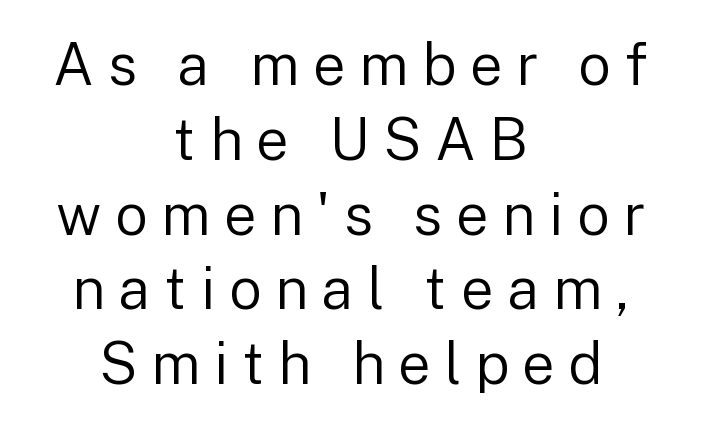
This sample is center-justified, so both line endings float freely. Ordinary non-slanted type is in use. Is the stroke heavy? The answer is a plain regular-or-lighter. Reading down the column, the eye jumps a familiar distance to each next line. The tracking reads as deliberately expanded to a designer's eye. Varying glyph widths throughout — classic text-font behaviour.
